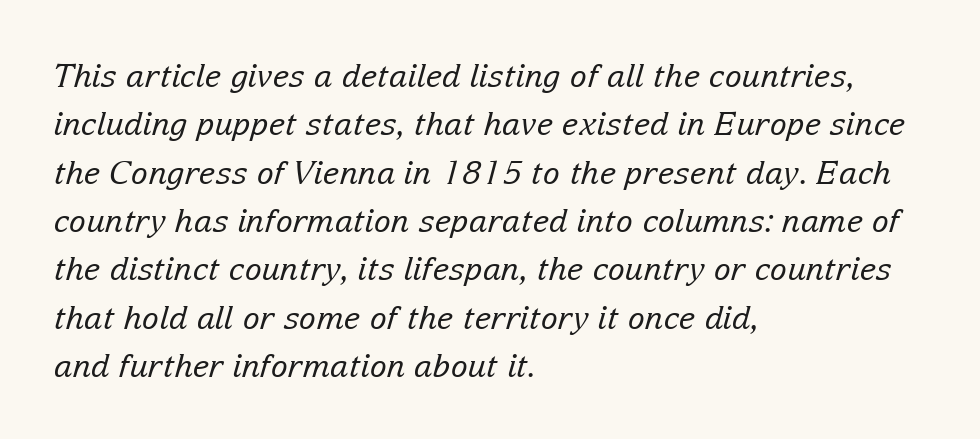
Q: Is the text bold? A: No.
Q: Is the text italic (slanted)? A: Yes, it leans right by about 15 degrees.
Q: Is the typeface a serif or a sans-serif typeface? A: Serif.
Q: Is the text underlined? A: No.
Q: How is the paragraph aligned? A: Left-aligned.
Q: Is the spacing between letters normal or unusually wide? A: Normal.
Q: Is the spacing between lines tight, normal or loose? A: Normal.
Q: Width (condensed, normal, or wide)? A: Normal.
Q: Stroke contrast? A: Low.
Q: x-height? A: Medium.
Q: Monospaced? A: No.
